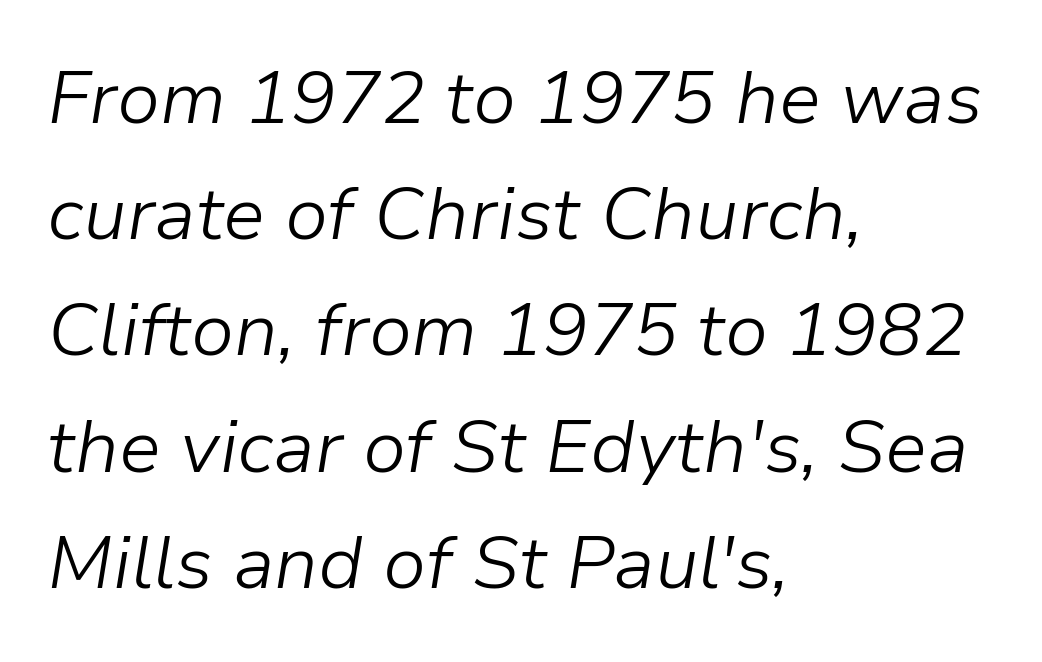
Q: Is the text bold? A: No.
Q: Is the text italic (slanted)? A: Yes, it leans right by about 9 degrees.
Q: Is the text underlined? A: No.
Q: How is the paragraph aligned? A: Left-aligned.
Q: Is the spacing between letters normal or unusually wide? A: Normal.
Q: Is the spacing between lines tight, normal or loose? A: Normal.
Q: Width (condensed, normal, or wide)? A: Normal.
Q: Stroke contrast? A: Low.
Q: x-height? A: Medium.
Q: Monospaced? A: No.
